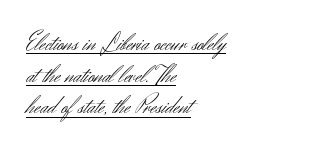
A student would call this left alignment; a typographer would say flush left, rag right. Think standard paragraph weight, or any step lighter than that. The passage shown is underscored from start to finish. Default kerning and tracking; the words read as compact shapes.
